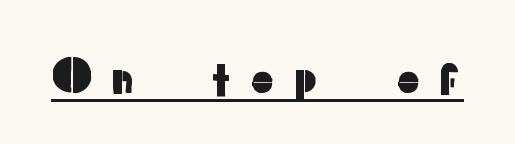
{"serif": "no", "italic": "no", "width": "normal", "stroke_contrast": "low", "x_height": "medium", "monospaced": "no", "underline": "yes", "letter_spacing": "wide", "letter_spacing_em": 0.33, "glyph_px": 45}
